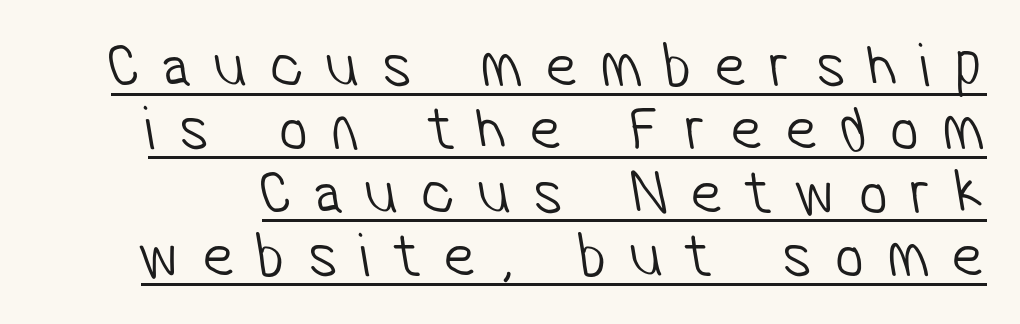
Q: Is the text bold? A: No.
Q: Is the typeface a serif or a sans-serif typeface? A: Sans-serif.
Q: Is the text underlined? A: Yes.
Q: Is the spacing between letters normal or unusually wide? A: Unusually wide.
Q: Is the spacing between lines tight, normal or loose? A: Tight.
Q: Width (condensed, normal, or wide)? A: Condensed.
Q: Stroke contrast? A: Low.
Q: x-height? A: Medium.
Q: Monospaced? A: No.
